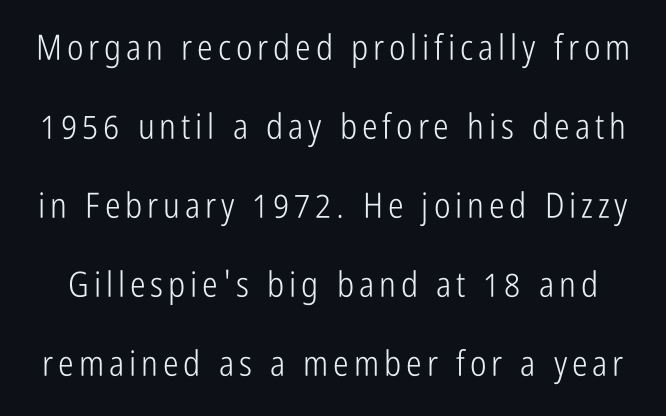
{"serif": "no", "italic": "no", "bold": "no", "weight": "light", "width": "condensed", "stroke_contrast": "low", "x_height": "medium", "monospaced": "no", "underline": "no", "line_spacing": "loose", "line_spacing_ratio": 2.26, "glyph_px": 35}
